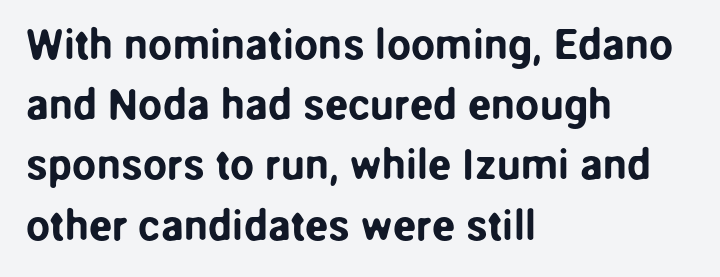
Style check: upright. Is this a fixed-width face? No — the glyphs have proportional, varying widths. The compositor pushed each line to the left boundary. Between one letter and the next there's only the usual sliver of space. The area under the type is left untouched. Letterform terminals end flat and unadorned throughout the passage.
